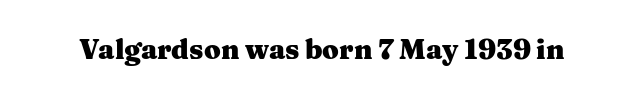
The image shows 27 px bold type, upright; set normal letter spacing, not underlined.
